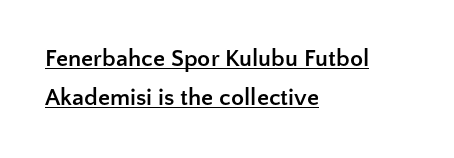
{"italic": "no", "bold": "yes", "underline": "yes", "align": "left", "line_spacing": "normal", "line_spacing_ratio": 1.63, "letter_spacing": "normal", "letter_spacing_em": 0.0, "glyph_px": 24}
